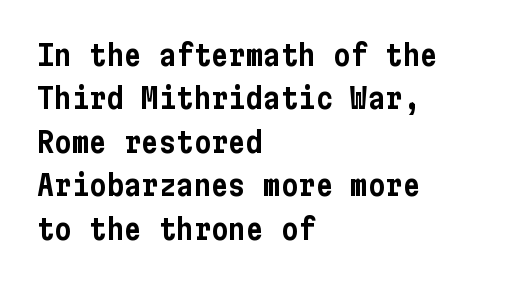
Evenly set lines give the paragraph a standard silhouette. The text was rendered using a sans face with plain stroke endings. What stands out about the letter spacing? Nothing — it is the standard amount. Unlike italic type, these characters show no tilt at all.
